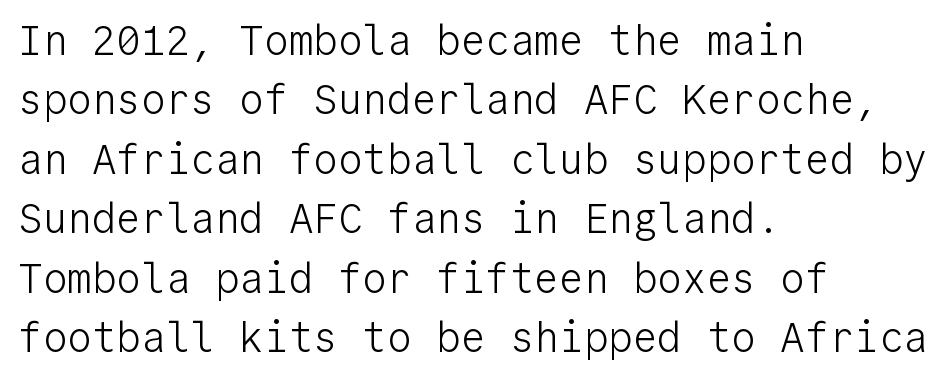
The image shows 41 px light sans-serif type, upright, monospaced; set left-aligned, normal line spacing (1.45x), normal letter spacing, not underlined; low stroke contrast and a medium x-height.
